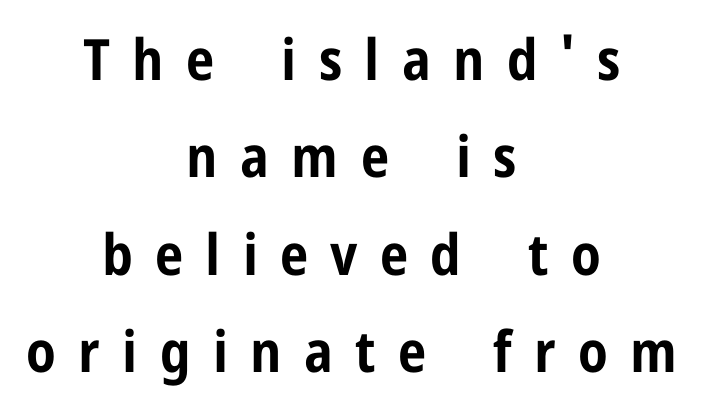
{"serif": "no", "italic": "no", "bold": "yes", "weight": "bold", "width": "condensed", "stroke_contrast": "low", "x_height": "medium", "monospaced": "no", "underline": "no", "align": "center", "line_spacing_ratio": 1.71, "letter_spacing": "wide", "letter_spacing_em": 0.39, "glyph_px": 57}
